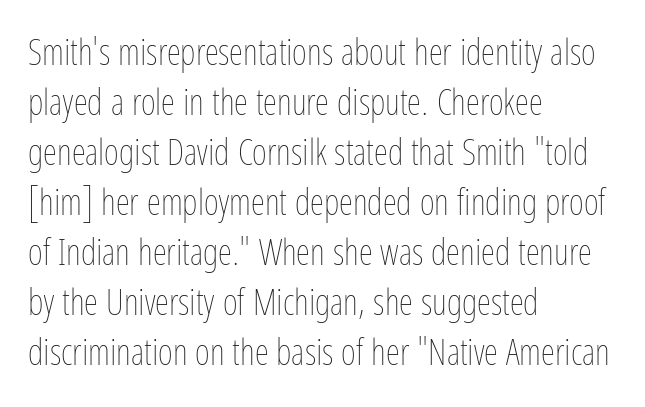
Q: Is the text bold? A: No.
Q: Is the text italic (slanted)? A: No, it is upright.
Q: Is the text underlined? A: No.
Q: How is the paragraph aligned? A: Left-aligned.
Q: Is the spacing between letters normal or unusually wide? A: Normal.
Q: Is the spacing between lines tight, normal or loose? A: Normal.
Q: Width (condensed, normal, or wide)? A: Condensed.
Q: Stroke contrast? A: Low.
Q: x-height? A: Medium.
Q: Monospaced? A: No.
